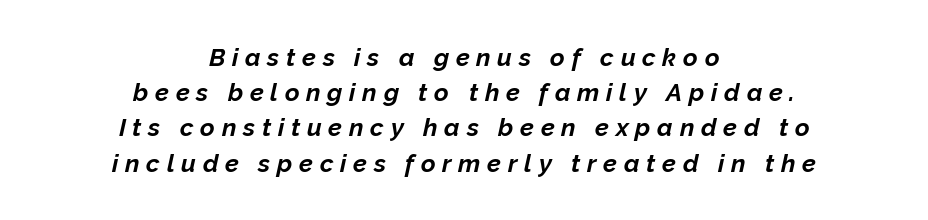
The letterforms stand isolated, each surrounded by extra space. Italic: yes, the glyphs are oblique. Look at the stroke-to-counter ratio: heavy, a bold. Decoration check: the copy has no underline.
